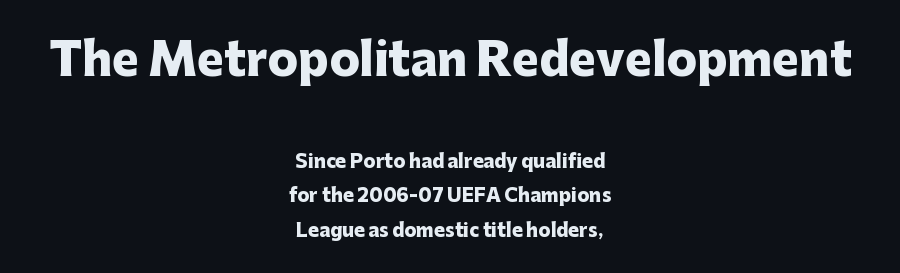
Stroke terminals: plain, sans-serif. Notice how thick the strokes are: this is what a full bold looks like. The passage shown is typed in a proportional face where columns would drift. Leading: increased. A centered setting, common on invitations and titles, is used for this passage.
